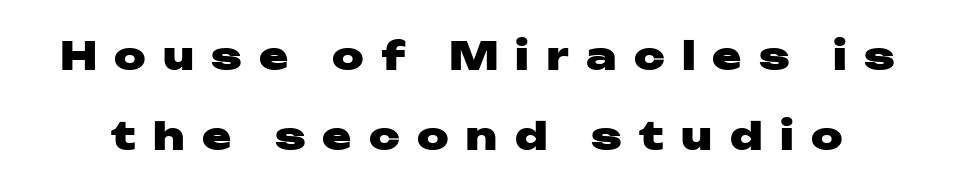
The image shows 39 px heavy, wide sans-serif type, upright; set loose line spacing (2.06x), unusually wide letter spacing (+0.44 em), not underlined; low stroke contrast and a medium x-height.
